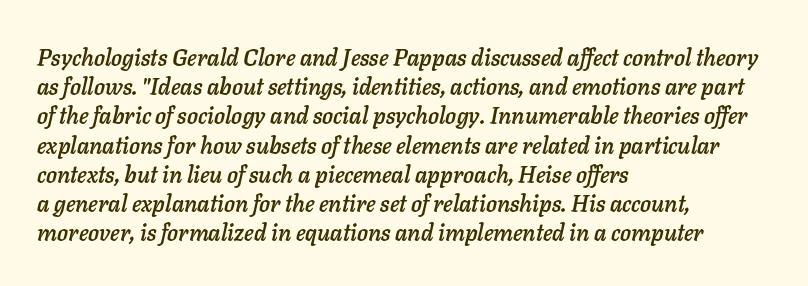
Clear beneath every line of the passage. The line texture is even and compact thanks to regular tracking. Does the lettering tilt? It does — this is italic. The block of text has a typical density, with ordinary space between rows.
